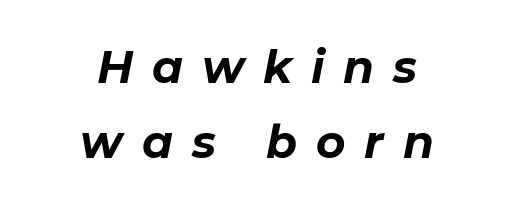
The image shows 45 px bold type, italic (leaning right); set centered, normal line spacing (1.66x), unusually wide letter spacing (+0.42 em), not underlined; low stroke contrast and a medium x-height.
